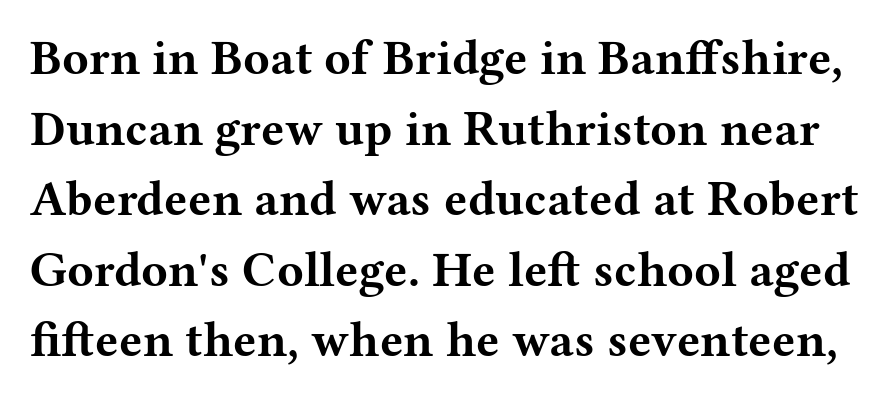
Q: Is the text bold? A: Yes.
Q: Is the text italic (slanted)? A: No, it is upright.
Q: Is the typeface a serif or a sans-serif typeface? A: Serif.
Q: Is the text underlined? A: No.
Q: Is the spacing between letters normal or unusually wide? A: Normal.
Q: Is the spacing between lines tight, normal or loose? A: Normal.
Q: Width (condensed, normal, or wide)? A: Wide.
Q: Stroke contrast? A: Medium.
Q: x-height? A: Medium.
Q: Monospaced? A: No.
